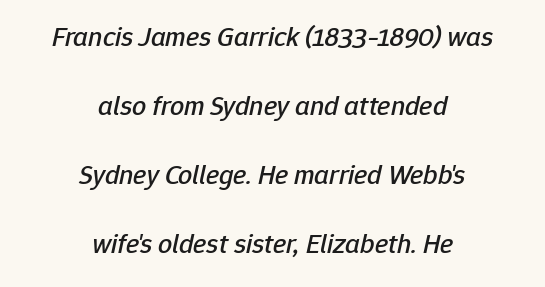
The image shows 28 px text type, italic (leaning right); set centered, loose line spacing (2.47x), normal letter spacing, not underlined; low stroke contrast and a medium x-height.
